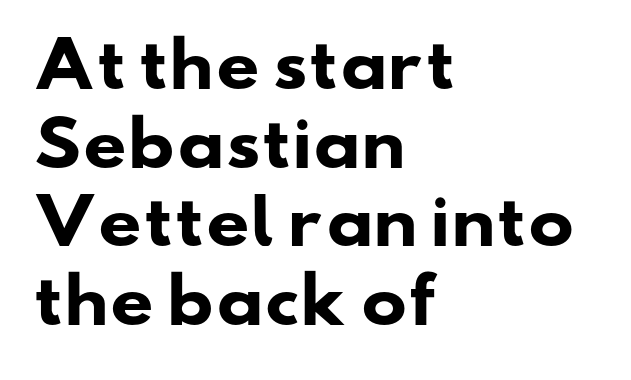
Q: Is the text bold? A: Yes.
Q: Is the typeface a serif or a sans-serif typeface? A: Sans-serif.
Q: Is the text underlined? A: No.
Q: How is the paragraph aligned? A: Left-aligned.
Q: Is the spacing between letters normal or unusually wide? A: Normal.
Q: Is the spacing between lines tight, normal or loose? A: Normal.
Q: Width (condensed, normal, or wide)? A: Wide.
Q: Stroke contrast? A: Low.
Q: x-height? A: Small.
Q: Monospaced? A: No.
